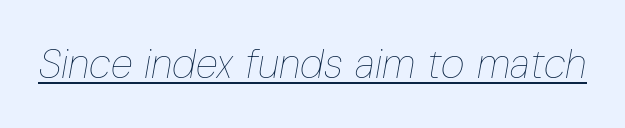
The image shows 41 px thin, condensed type, italic (leaning right); set normal letter spacing, underlined; low stroke contrast and a medium x-height.
